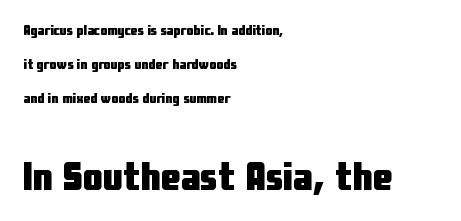
The following chunk of copy outweighs the initial chunk in type size. The foot of each line stays bare and open. In terms of leading, this rendering errs on the spacious side. The face used here is proportionally spaced, like ordinary book or web type.
